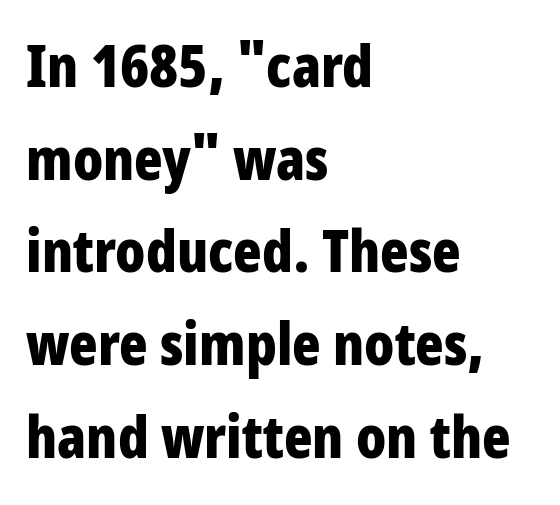
Every stem runs plumb, perpendicular to the baseline. Successive baselines arrive at the customary interval. Each glyph is drawn with heavy, bold strokes. Are there feet on the stems? There aren't — it's a sans. Beneath every word, the page is bare.
